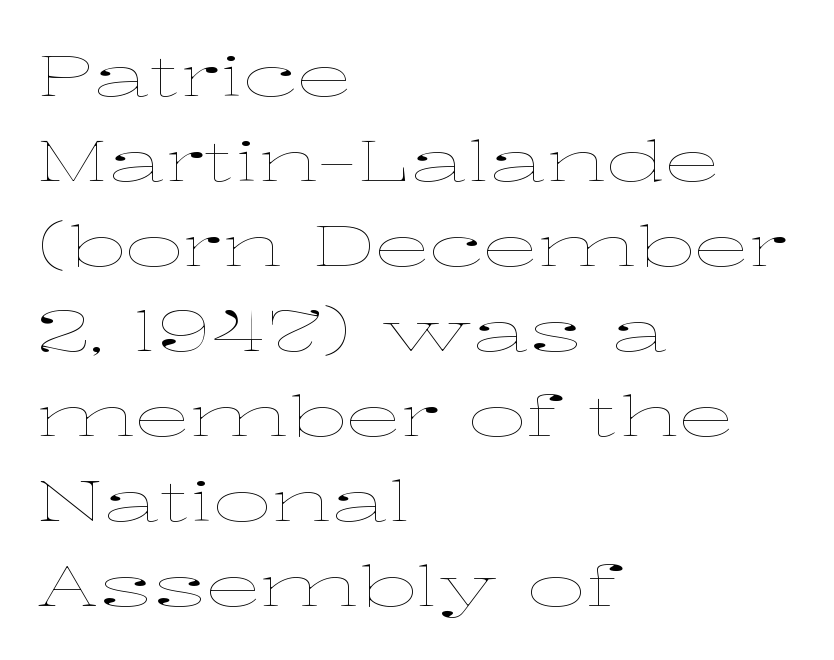
Q: Is the text bold? A: No.
Q: Is the text italic (slanted)? A: No, it is upright.
Q: Is the text underlined? A: No.
Q: How is the paragraph aligned? A: Left-aligned.
Q: Is the spacing between letters normal or unusually wide? A: Normal.
Q: Is the spacing between lines tight, normal or loose? A: Normal.
Q: Width (condensed, normal, or wide)? A: Wide.
Q: Stroke contrast? A: Low.
Q: x-height? A: Medium.
Q: Monospaced? A: No.
